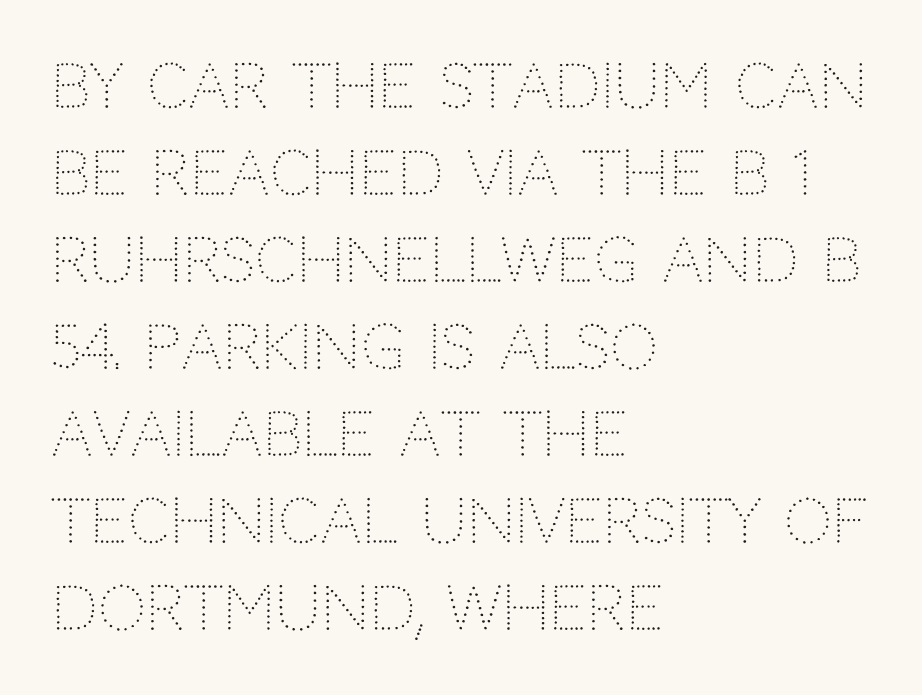
This reads as an unemphasized weight, regular at the heaviest. The face used here is proportionally spaced, like ordinary book or web type. The rag falls on the right side of this text block. The axis of the letterforms is exactly vertical.
